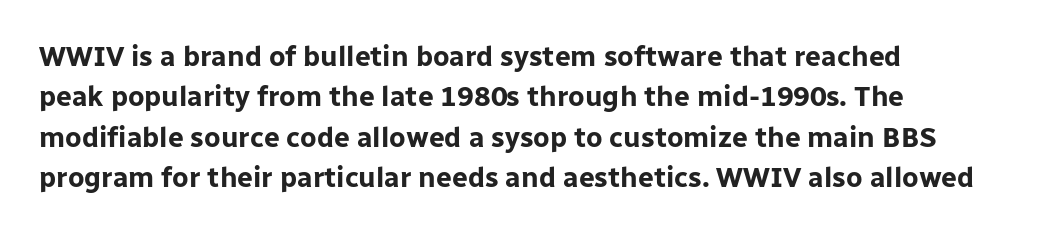
{"serif": "no", "italic": "no", "bold": "yes", "weight": "bold", "width": "normal", "stroke_contrast": "low", "x_height": "medium", "monospaced": "no", "underline": "no", "align": "left", "line_spacing": "normal", "line_spacing_ratio": 1.44, "letter_spacing": "normal", "letter_spacing_em": 0.0, "glyph_px": 28}
